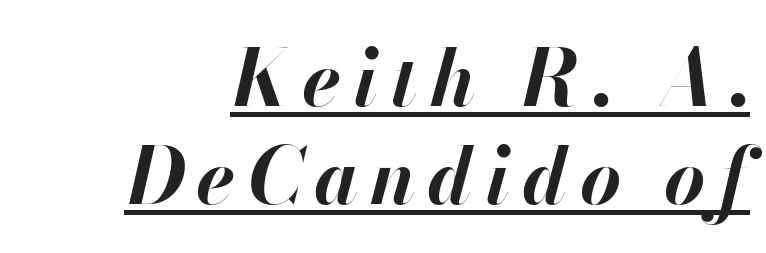
The image shows 79 px bold type, italic (leaning right); set line spacing 1.24x, underlined; high stroke contrast and a small x-height.
